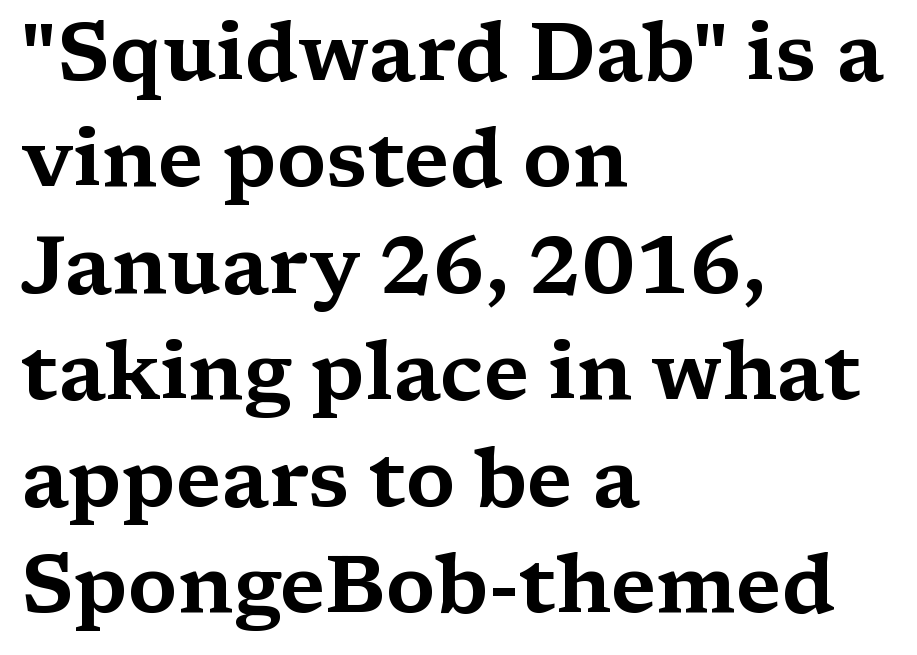
Q: Is the text italic (slanted)? A: No, it is upright.
Q: Is the typeface a serif or a sans-serif typeface? A: Serif.
Q: Is the text underlined? A: No.
Q: How is the paragraph aligned? A: Left-aligned.
Q: Is the spacing between letters normal or unusually wide? A: Normal.
Q: Is the spacing between lines tight, normal or loose? A: Normal.
Q: Width (condensed, normal, or wide)? A: Wide.
Q: Stroke contrast? A: Medium.
Q: x-height? A: Medium.
Q: Monospaced? A: No.
